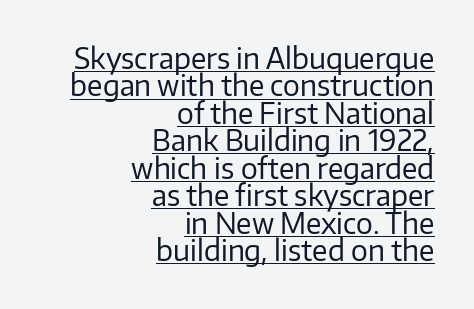
{"serif": "no", "italic": "no", "bold": "no", "weight": "regular", "width": "normal", "stroke_contrast": "low", "x_height": "medium", "monospaced": "no", "underline": "yes", "align": "right", "line_spacing": "tight", "line_spacing_ratio": 0.98, "letter_spacing": "normal", "letter_spacing_em": 0.0, "glyph_px": 28}
